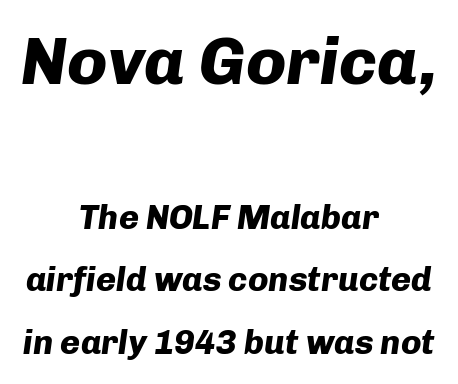
{"italic": "yes", "lean": "right", "slant_degrees": 8, "bold": "yes", "weight": "heavy", "width": "normal", "stroke_contrast": "low", "x_height": "medium", "monospaced": "no", "underline": "no", "align": "center", "line_spacing_ratio": 1.83, "letter_spacing": "normal", "letter_spacing_em": 0.0, "larger_block": "first", "size_ratio": 1.97, "glyph_px": 67}
